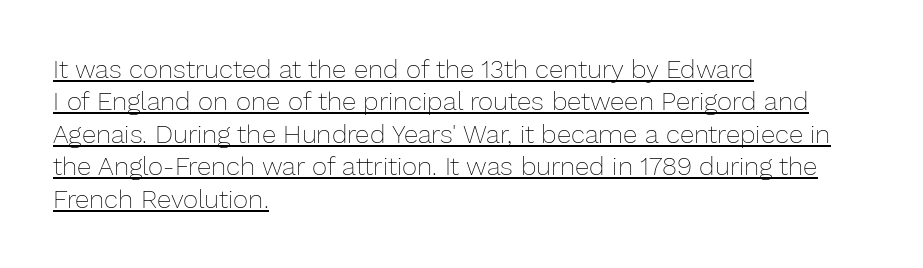
Q: Is the text bold? A: No.
Q: Is the text italic (slanted)? A: No, it is upright.
Q: Is the text underlined? A: Yes.
Q: How is the paragraph aligned? A: Left-aligned.
Q: Is the spacing between letters normal or unusually wide? A: Normal.
Q: Is the spacing between lines tight, normal or loose? A: Normal.
